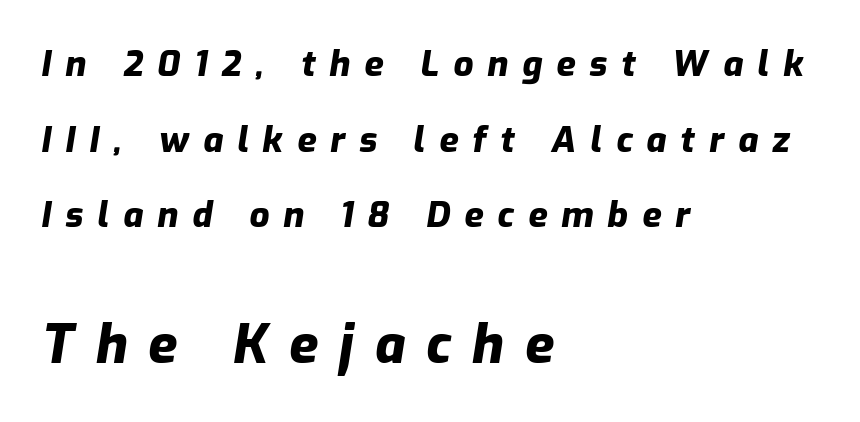
Q: Is the text bold? A: Yes.
Q: Is the text italic (slanted)? A: Yes, it leans right by about 9 degrees.
Q: Is the text underlined? A: No.
Q: How is the paragraph aligned? A: Left-aligned.
Q: Is the spacing between letters normal or unusually wide? A: Unusually wide.
Q: Is the spacing between lines tight, normal or loose? A: Loose.
Q: Which block of text is set in a larger size, the first (top) or the second (bottom)? A: The second (bottom) one.
Q: Width (condensed, normal, or wide)? A: Normal.
Q: Stroke contrast? A: Low.
Q: x-height? A: Medium.
Q: Monospaced? A: No.
